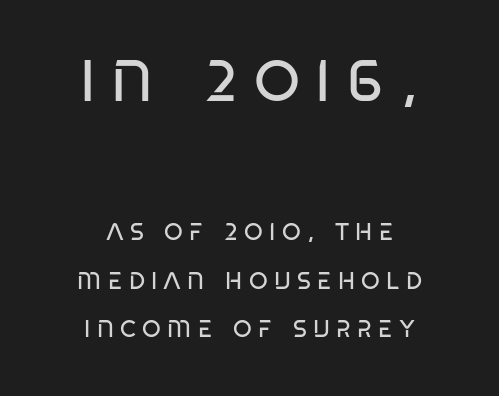
The line texture is sparse and dotted thanks to wide tracking. Whoever set this chose breathing room over compactness in the vertical rhythm. Anything drawn beneath the words? Only blank space. Caption: upper text group enlarged, lower text group reduced. Check where the strokes stop: nothing finishes them off — pure sans. Nope, not italic — everything's standing straight.
